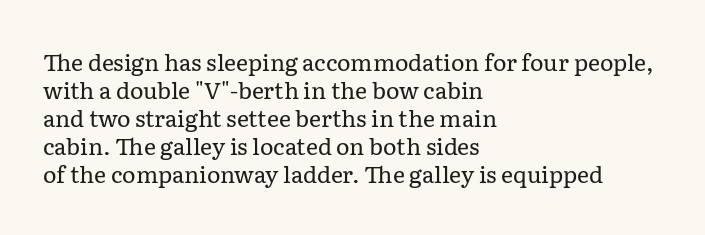
The image shows 23 px text type, upright; set left-aligned, line spacing 1.22x, normal letter spacing, not underlined.
